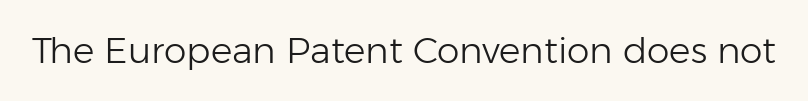
Each letter's strokes conclude bluntly, with no projecting serifs. Does the lettering tilt? It doesn't — this is upright. These lines are rendered in a variable-pitch font. The space directly below the letters is spotless.
